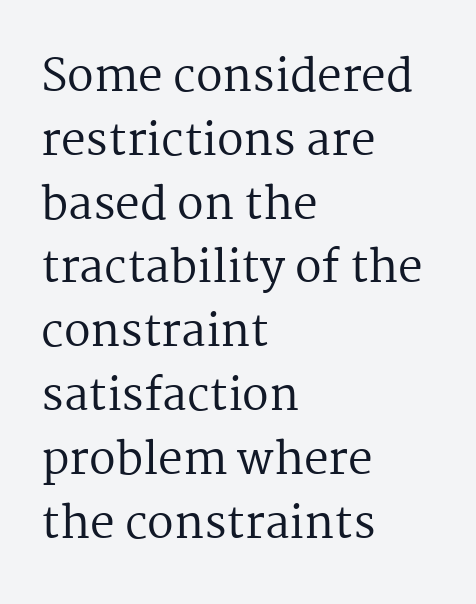
{"serif": "yes", "italic": "no", "bold": "no", "weight": "regular", "width": "normal", "stroke_contrast": "medium", "x_height": "medium", "monospaced": "no", "underline": "no", "align": "left", "line_spacing": "normal", "line_spacing_ratio": 1.45, "letter_spacing": "normal", "letter_spacing_em": 0.0, "glyph_px": 44}
